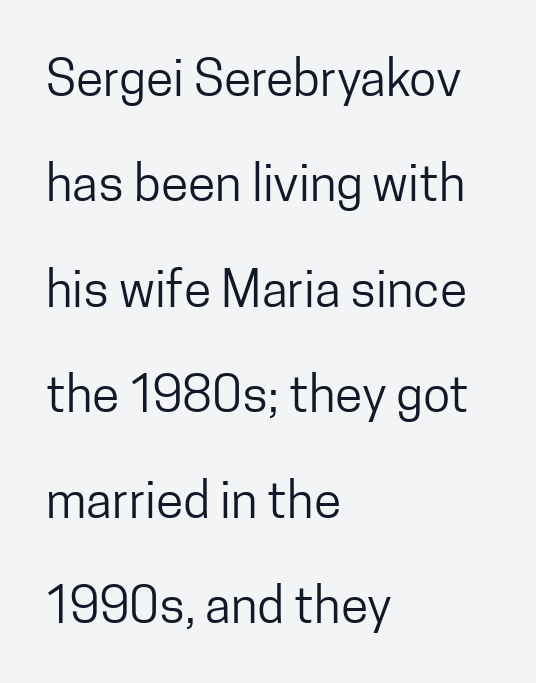
This sample uses an upright cut, with every glyph sitting square on the baseline. The letterforms sit at book weight or below. You could fit nearly another row in the gap between these rows. The setting favours the left margin, as ordinary paragraphs usually do. You could call the tracking neutral — neither tight nor loose. Here the designer chose a conventional face with non-uniform glyph widths.
